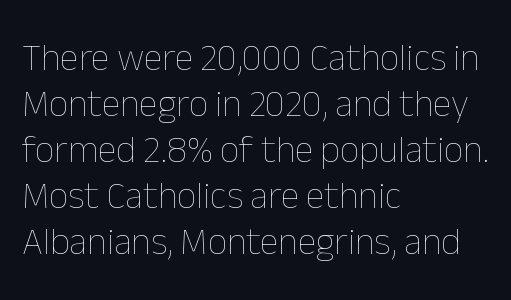
Q: Is the text bold? A: No.
Q: Is the text italic (slanted)? A: No, it is upright.
Q: Is the text underlined? A: No.
Q: How is the paragraph aligned? A: Left-aligned.
Q: Is the spacing between letters normal or unusually wide? A: Normal.
Q: Width (condensed, normal, or wide)? A: Normal.
Q: Stroke contrast? A: Low.
Q: x-height? A: Medium.
Q: Monospaced? A: No.
